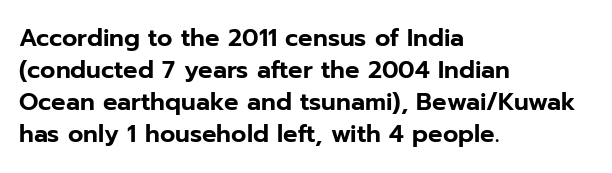
Just letters on the line, the space beneath them empty. Honestly, the row spacing looks completely unremarkable. No italicization has been applied; the sample stays upright. Teacher's note: observe the even left margin — that is flush-left alignment. Glyph-to-glyph distance matches everyday printed text.
